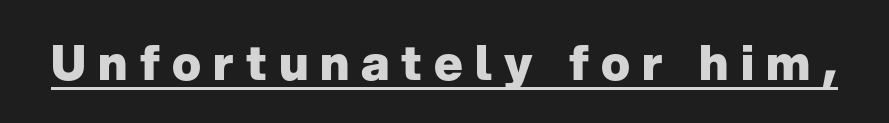
Q: Is the text bold? A: Yes.
Q: Is the text italic (slanted)? A: No, it is upright.
Q: Is the typeface a serif or a sans-serif typeface? A: Sans-serif.
Q: Is the text underlined? A: Yes.
Q: Is the spacing between letters normal or unusually wide? A: Unusually wide.
Q: Width (condensed, normal, or wide)? A: Normal.
Q: Stroke contrast? A: Low.
Q: x-height? A: Medium.
Q: Monospaced? A: No.
